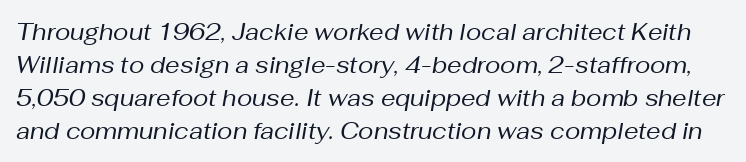
The image shows 23 px text type, italic (leaning right); set normal line spacing (1.43x), normal letter spacing, not underlined.
